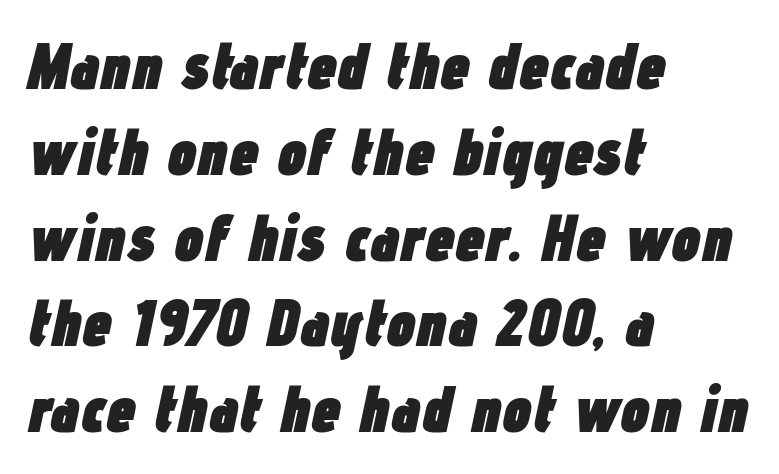
Default kerning and tracking; the words read as compact shapes. The lines are quadded left. The glyphs are unaccompanied by any horizontal stroke below them. You could not count columns in this text — the font is proportionally spaced.
